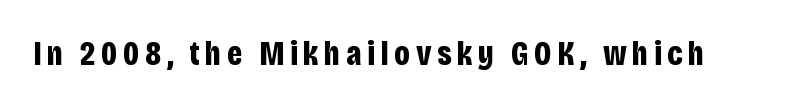
{"serif": "no", "italic": "no", "bold": "yes", "weight": "bold", "width": "condensed", "stroke_contrast": "low", "x_height": "large", "monospaced": "no", "underline": "no", "glyph_px": 34}
